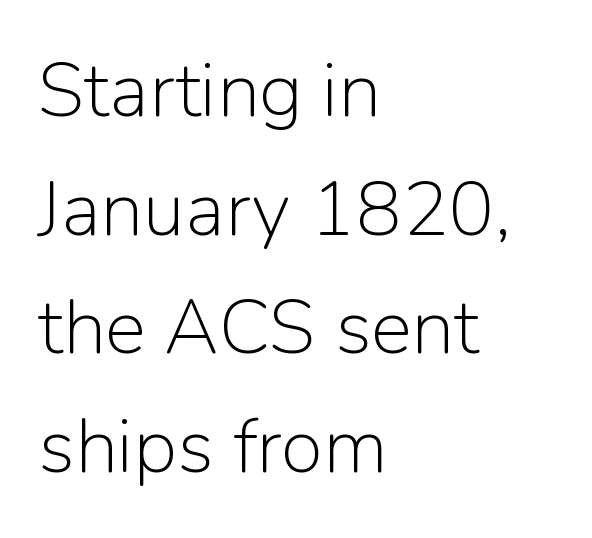
Q: Is the text bold? A: No.
Q: Is the text italic (slanted)? A: No, it is upright.
Q: Is the typeface a serif or a sans-serif typeface? A: Sans-serif.
Q: Is the text underlined? A: No.
Q: How is the paragraph aligned? A: Left-aligned.
Q: Is the spacing between letters normal or unusually wide? A: Normal.
Q: Is the spacing between lines tight, normal or loose? A: Normal.
Q: Width (condensed, normal, or wide)? A: Normal.
Q: Stroke contrast? A: Low.
Q: x-height? A: Medium.
Q: Monospaced? A: No.
